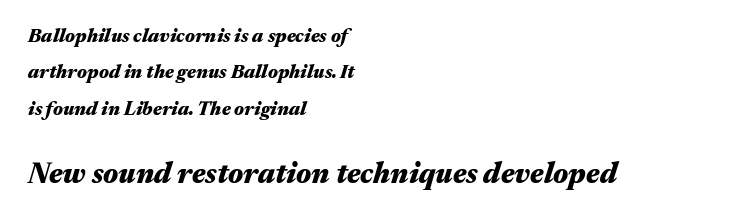
The image shows 29 px heavy, wide type, italic (leaning right); set left-aligned, loose line spacing (1.92x), normal letter spacing, not underlined; the second (bottom) block is 1.53x larger; medium stroke contrast and a medium x-height.
